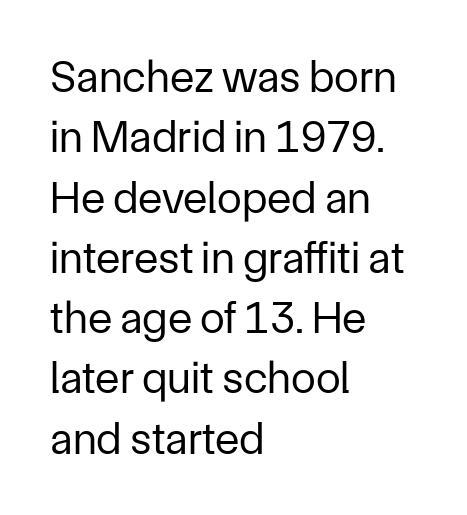
{"serif": "no", "italic": "no", "bold": "no", "weight": "regular", "width": "normal", "stroke_contrast": "low", "x_height": "medium", "monospaced": "no", "underline": "no", "align": "left", "line_spacing": "normal", "line_spacing_ratio": 1.34, "letter_spacing": "normal", "letter_spacing_em": 0.0, "glyph_px": 45}
